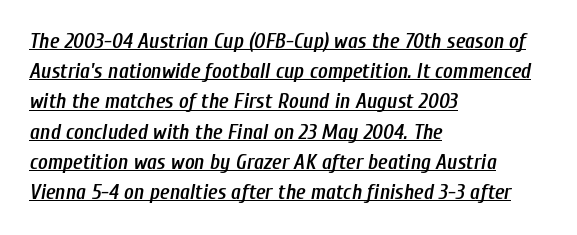
Q: Is the text bold? A: Semi-bold.
Q: Is the text italic (slanted)? A: Yes, it leans right by about 10 degrees.
Q: Is the text underlined? A: Yes.
Q: How is the paragraph aligned? A: Left-aligned.
Q: Is the spacing between letters normal or unusually wide? A: Normal.
Q: Is the spacing between lines tight, normal or loose? A: Normal.
